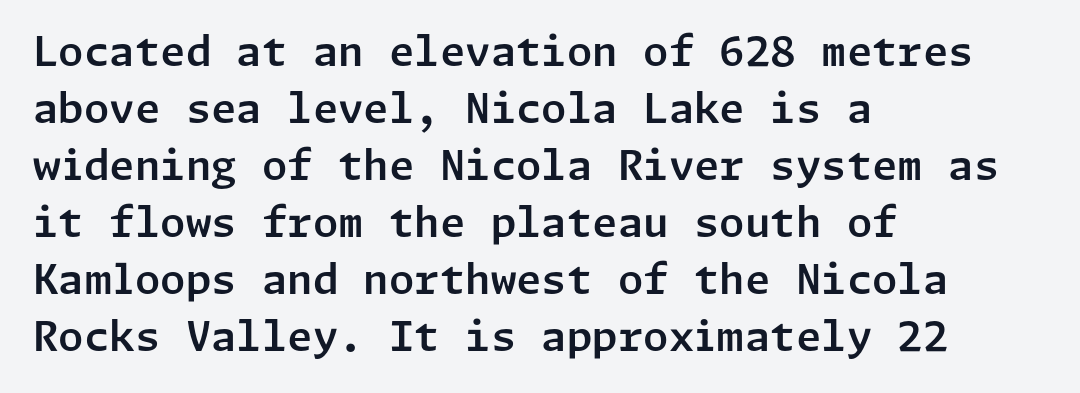
{"serif": "no", "italic": "no", "width": "normal", "stroke_contrast": "low", "x_height": "medium", "underline": "no", "align": "left", "line_spacing": "normal", "line_spacing_ratio": 1.39, "letter_spacing": "normal", "letter_spacing_em": 0.0, "glyph_px": 41}
